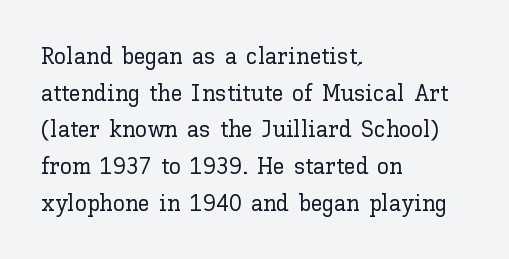
{"italic": "no", "underline": "no", "align": "left", "line_spacing": "normal", "line_spacing_ratio": 1.53, "letter_spacing": "normal", "letter_spacing_em": 0.0, "glyph_px": 24}
